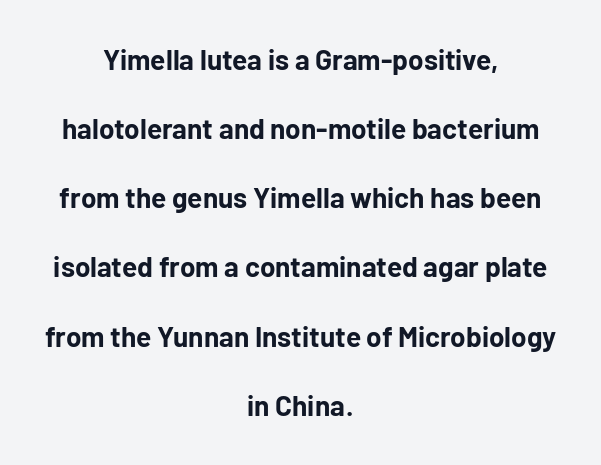
{"serif": "no", "italic": "no", "bold": "yes", "weight": "bold", "width": "normal", "stroke_contrast": "low", "x_height": "medium", "monospaced": "no", "underline": "no", "align": "center", "line_spacing": "loose", "line_spacing_ratio": 2.47, "letter_spacing": "normal", "letter_spacing_em": 0.0, "glyph_px": 28}
